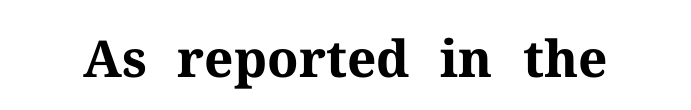
{"serif": "yes", "italic": "no", "bold": "yes", "weight": "bold", "width": "normal", "stroke_contrast": "medium", "x_height": "medium", "monospaced": "no", "underline": "no", "letter_spacing": "normal", "letter_spacing_em": 0.0, "glyph_px": 51}
